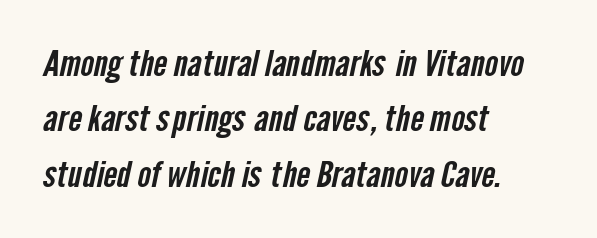
The image shows 36 px condensed sans-serif type; set left-aligned, normal line spacing (1.54x), normal letter spacing, not underlined; low stroke contrast and a medium x-height.
